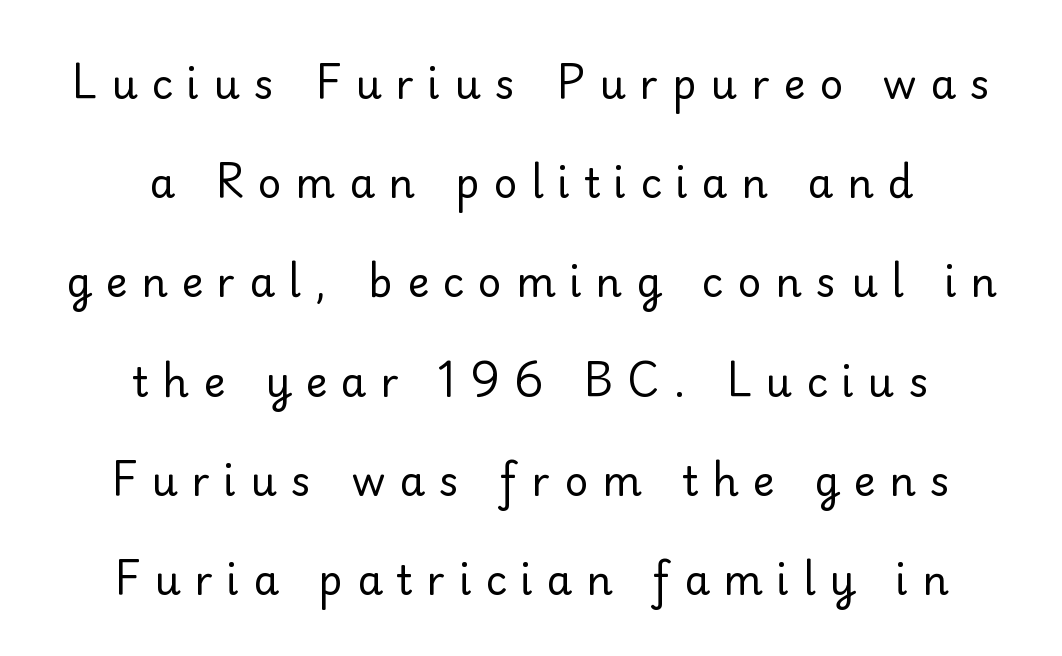
Q: Is the text bold? A: No.
Q: Is the text italic (slanted)? A: No, it is upright.
Q: Is the typeface a serif or a sans-serif typeface? A: Serif.
Q: Is the text underlined? A: No.
Q: How is the paragraph aligned? A: Centered.
Q: Is the spacing between letters normal or unusually wide? A: Unusually wide.
Q: Is the spacing between lines tight, normal or loose? A: Loose.
Q: Width (condensed, normal, or wide)? A: Normal.
Q: Stroke contrast? A: Low.
Q: x-height? A: Small.
Q: Monospaced? A: No.
